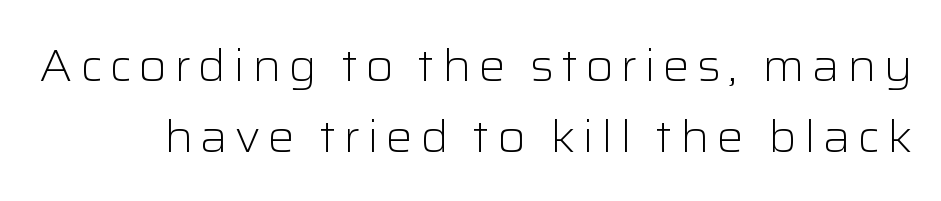
Q: Is the text bold? A: No.
Q: Is the text italic (slanted)? A: No, it is upright.
Q: Is the typeface a serif or a sans-serif typeface? A: Sans-serif.
Q: Is the text underlined? A: No.
Q: Is the spacing between lines tight, normal or loose? A: Normal.
Q: Width (condensed, normal, or wide)? A: Normal.
Q: Stroke contrast? A: Low.
Q: x-height? A: Medium.
Q: Monospaced? A: No.
